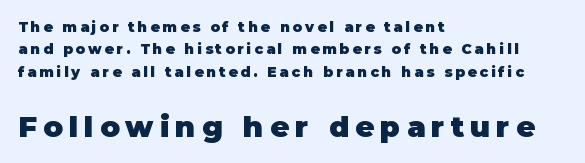
Q: Is the text bold? A: Yes.
Q: Is the text italic (slanted)? A: No, it is upright.
Q: Is the typeface a serif or a sans-serif typeface? A: Sans-serif.
Q: Is the text underlined? A: No.
Q: How is the paragraph aligned? A: Left-aligned.
Q: Is the spacing between letters normal or unusually wide? A: Unusually wide.
Q: Is the spacing between lines tight, normal or loose? A: Normal.
Q: Which block of text is set in a larger size, the first (top) or the second (bottom)? A: The second (bottom) one.
Q: Width (condensed, normal, or wide)? A: Normal.
Q: Stroke contrast? A: Low.
Q: x-height? A: Large.
Q: Monospaced? A: No.
